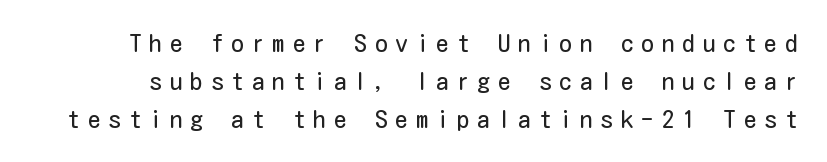
{"italic": "no", "bold": "no", "underline": "no", "line_spacing": "normal", "line_spacing_ratio": 1.53, "letter_spacing": "wide", "letter_spacing_em": 0.32, "glyph_px": 25}
